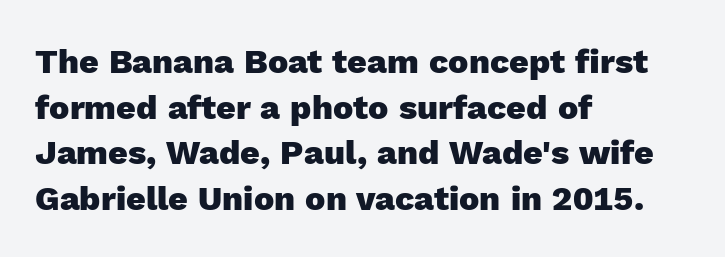
Students, observe: this is what conventionally led text looks like. Looks like regular typesetting: each glyph gets only the width it needs. How are the letters spaced? Ordinarily, with no added tracking. The zone under the glyphs is completely vacant. Teacher's note: observe the even left margin — that is flush-left alignment.
